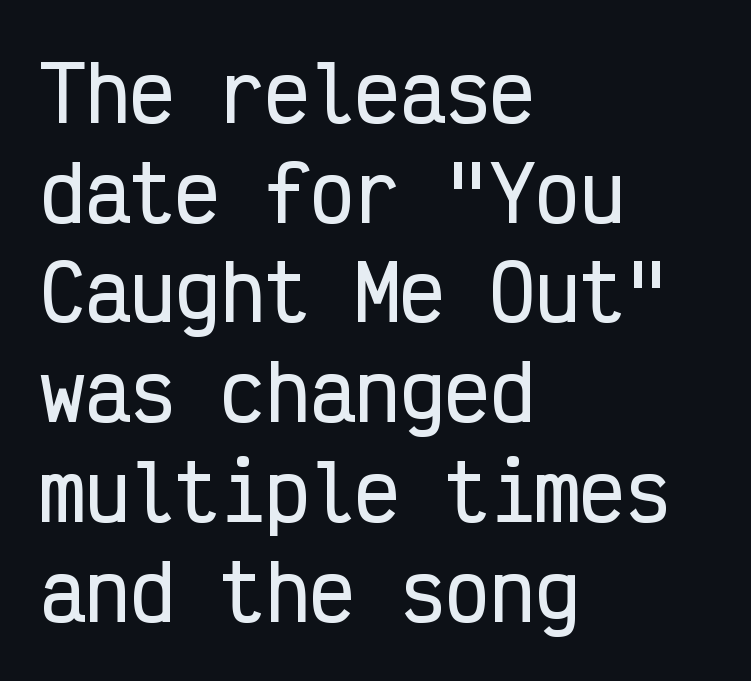
Do the characters align in a grid? Yes, the font is monospaced. The letters sit at their default tracking, neither squeezed nor spread. The space beneath each line is pristine and unruled. The rendering shows plain stroke endings on the letterforms — a sans-serif design. Italic: no, the glyphs are upright roman. Horizontal alignment here is leftward, the default for most running prose.
